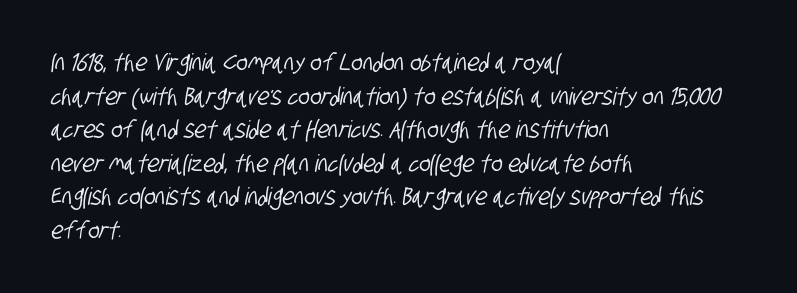
{"underline": "no", "align": "left", "line_spacing": "normal", "line_spacing_ratio": 1.4, "letter_spacing": "normal", "letter_spacing_em": 0.0, "glyph_px": 24}
